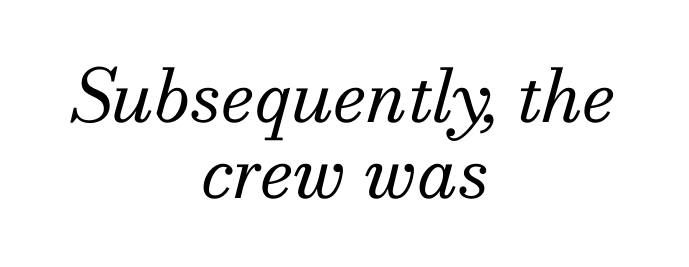
{"serif": "yes", "italic": "yes", "lean": "right", "slant_degrees": 13, "bold": "no", "weight": "regular", "width": "normal", "stroke_contrast": "medium", "x_height": "small", "monospaced": "no", "underline": "no", "align": "center", "line_spacing": "tight", "line_spacing_ratio": 1.04, "letter_spacing": "normal", "letter_spacing_em": 0.0, "glyph_px": 73}
